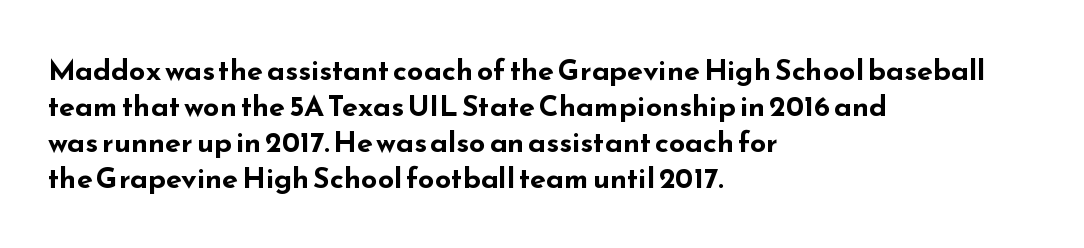
The image shows 29 px bold, wide sans-serif type, upright; set left-aligned, line spacing 1.24x, normal letter spacing, not underlined; low stroke contrast and a small x-height.
